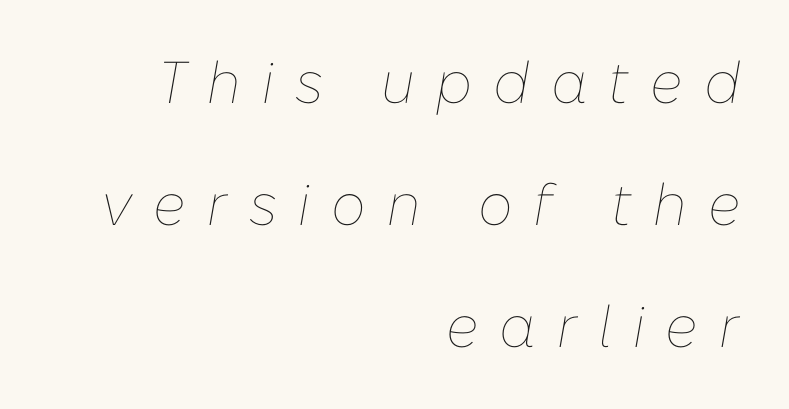
{"italic": "yes", "lean": "right", "slant_degrees": 10, "bold": "no", "weight": "thin", "width": "normal", "stroke_contrast": "low", "x_height": "medium", "monospaced": "no", "underline": "no", "align": "right", "line_spacing": "loose", "line_spacing_ratio": 2.07, "letter_spacing": "wide", "letter_spacing_em": 0.36, "glyph_px": 59}
